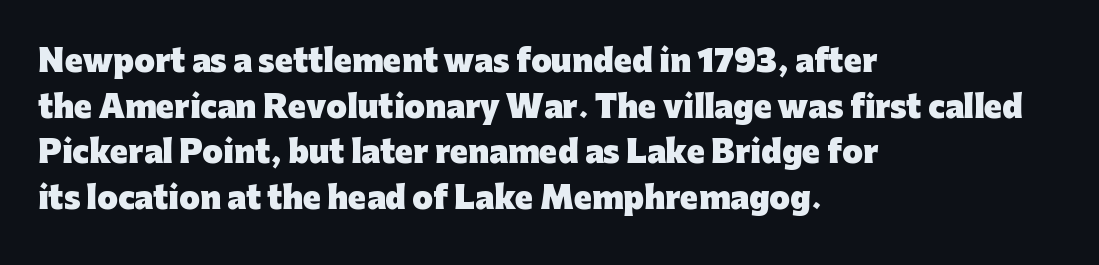
Q: Is the text bold? A: Yes.
Q: Is the text italic (slanted)? A: No, it is upright.
Q: Is the typeface a serif or a sans-serif typeface? A: Sans-serif.
Q: Is the text underlined? A: No.
Q: How is the paragraph aligned? A: Left-aligned.
Q: Is the spacing between letters normal or unusually wide? A: Normal.
Q: Is the spacing between lines tight, normal or loose? A: Normal.
Q: Width (condensed, normal, or wide)? A: Normal.
Q: Stroke contrast? A: Low.
Q: x-height? A: Medium.
Q: Monospaced? A: No.
